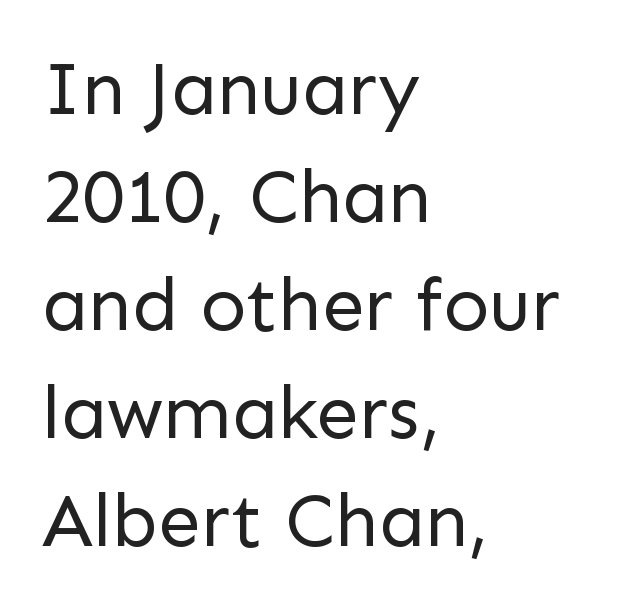
Does the leading feel generous? No, just average. The letterforms sit shoulder to shoulder at normal distance. No italicization has been applied; the sample stays upright. Only glyphs here, with clear space below each row. Weight: not bold — regular or lighter. The rendering anchors every line to the left-hand side.
